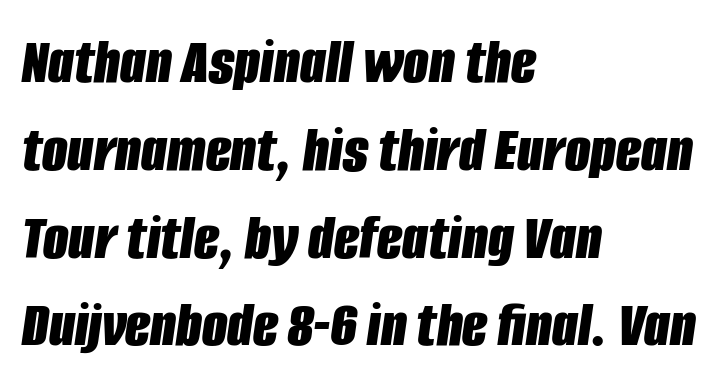
The image shows 66 px bold, condensed type, italic (leaning right); set left-aligned, normal line spacing (1.33x), normal letter spacing, not underlined; low stroke contrast and a large x-height.
